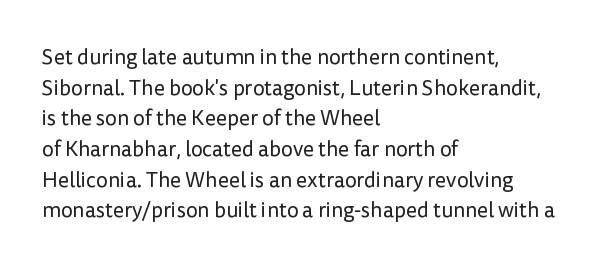
The image shows 21 px text type, upright; set left-aligned, normal line spacing (1.46x), normal letter spacing, not underlined.
